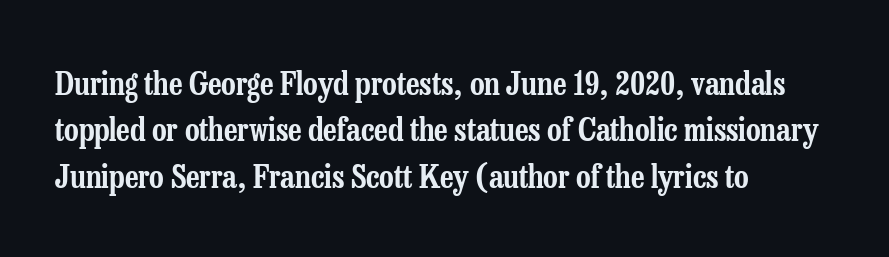
{"serif": "yes", "italic": "no", "width": "condensed", "stroke_contrast": "low", "x_height": "medium", "monospaced": "no", "underline": "no", "align": "left", "line_spacing": "normal", "line_spacing_ratio": 1.45, "letter_spacing": "normal", "letter_spacing_em": 0.0, "glyph_px": 32}
